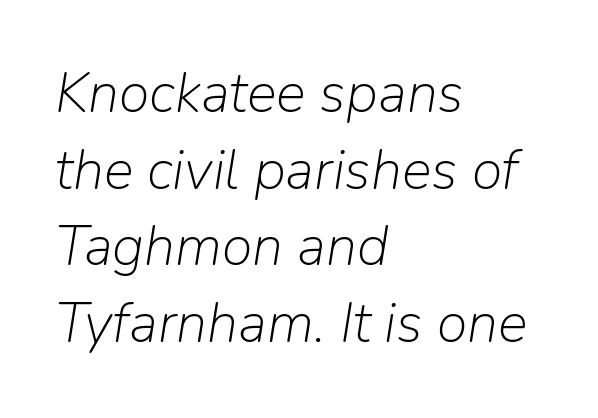
Words float on clear page, feet unadorned. The line-height multiplier appears to be the usual default. You could not count columns in this text — the font is proportionally spaced. The cut favours lightness, reaching ordinary text weight at its darkest.
